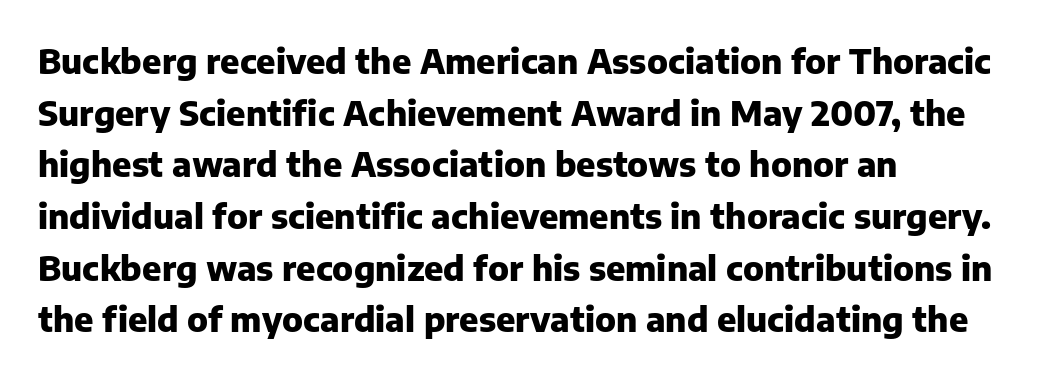
The image shows 34 px heavy sans-serif type, upright; set left-aligned, normal line spacing (1.52x), normal letter spacing, not underlined; low stroke contrast and a medium x-height.
